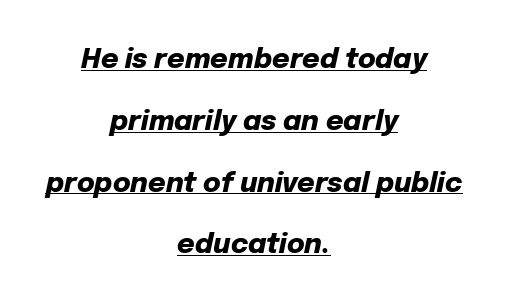
The image shows 27 px bold type, italic (leaning right); set centered, loose line spacing (2.29x), normal letter spacing, underlined.
